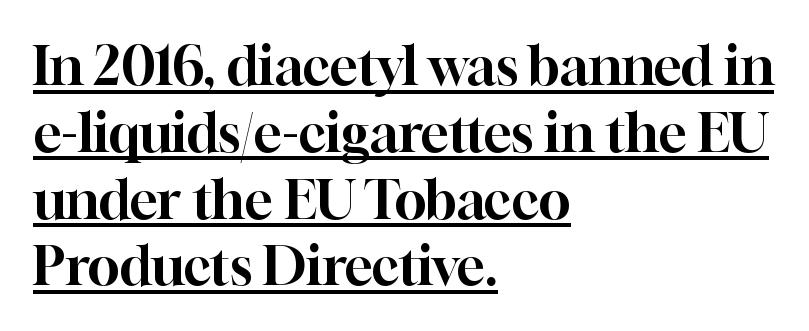
Q: Is the text italic (slanted)? A: No, it is upright.
Q: Is the typeface a serif or a sans-serif typeface? A: Serif.
Q: Is the text underlined? A: Yes.
Q: How is the paragraph aligned? A: Left-aligned.
Q: Is the spacing between letters normal or unusually wide? A: Normal.
Q: Is the spacing between lines tight, normal or loose? A: Normal.
Q: Width (condensed, normal, or wide)? A: Normal.
Q: Stroke contrast? A: High.
Q: x-height? A: Medium.
Q: Monospaced? A: No.
